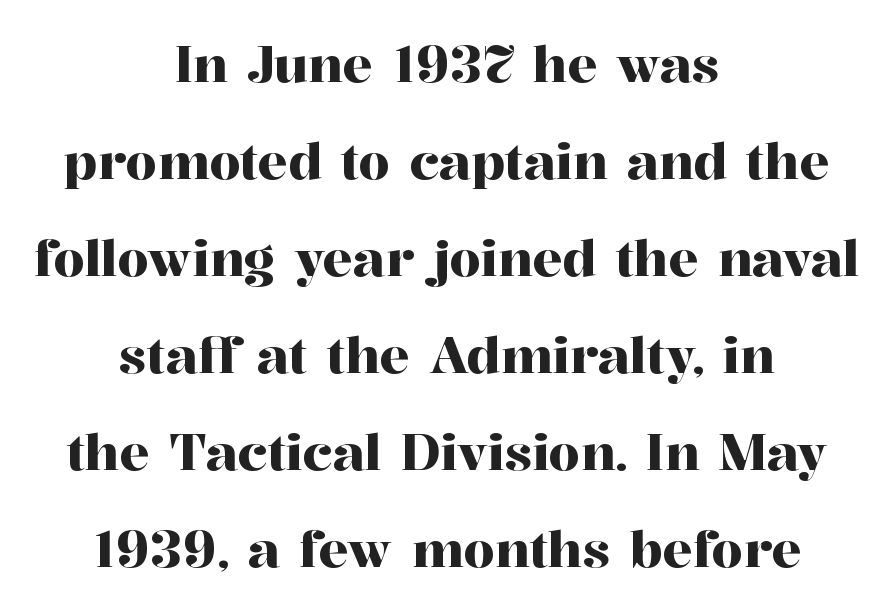
{"serif": "yes", "italic": "no", "width": "normal", "stroke_contrast": "high", "x_height": "medium", "monospaced": "no", "underline": "no", "align": "center", "line_spacing": "loose", "line_spacing_ratio": 1.94, "letter_spacing": "normal", "letter_spacing_em": 0.0, "glyph_px": 50}
